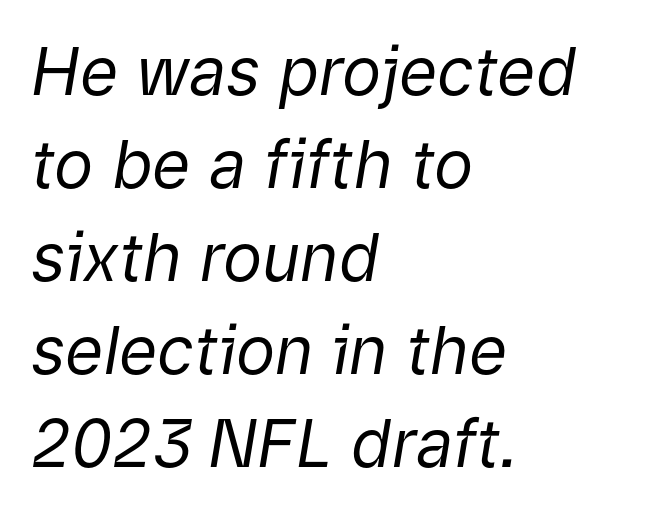
{"italic": "yes", "lean": "right", "slant_degrees": 9, "bold": "no", "weight": "regular", "width": "normal", "stroke_contrast": "low", "x_height": "medium", "monospaced": "no", "underline": "no", "align": "left", "line_spacing": "normal", "line_spacing_ratio": 1.41, "letter_spacing": "normal", "letter_spacing_em": 0.0, "glyph_px": 66}
